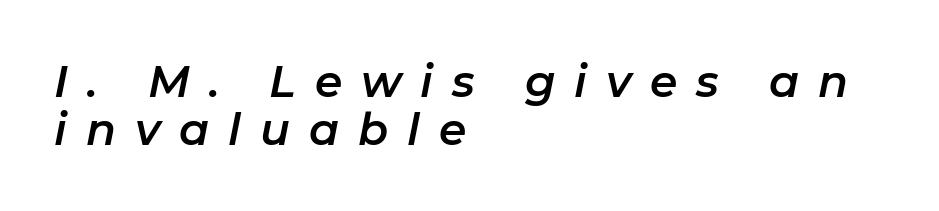
Q: Is the text italic (slanted)? A: Yes, it leans right by about 11 degrees.
Q: Is the text underlined? A: No.
Q: How is the paragraph aligned? A: Left-aligned.
Q: Is the spacing between letters normal or unusually wide? A: Unusually wide.
Q: Is the spacing between lines tight, normal or loose? A: Tight.
Q: Width (condensed, normal, or wide)? A: Normal.
Q: Stroke contrast? A: Low.
Q: x-height? A: Medium.
Q: Monospaced? A: No.
